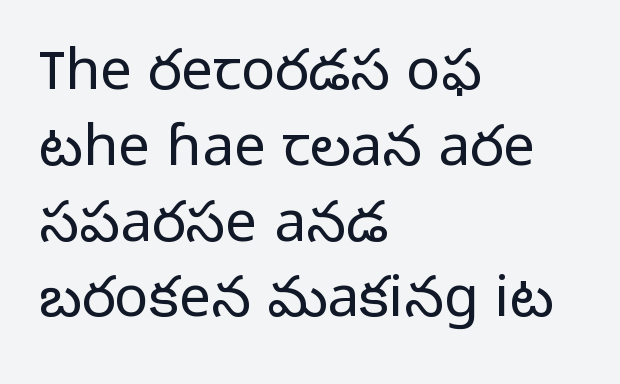
Is this a heavy cut? Hardly; it is regular or lighter. Check the space under the baseline: it is left empty. This sample has the flowing, uneven cadence of proportional lettering. Reading down the column, the eye jumps a familiar distance to each next line. In CSS terms this would be text-align: left. Designer's note — italics off, roman on.
